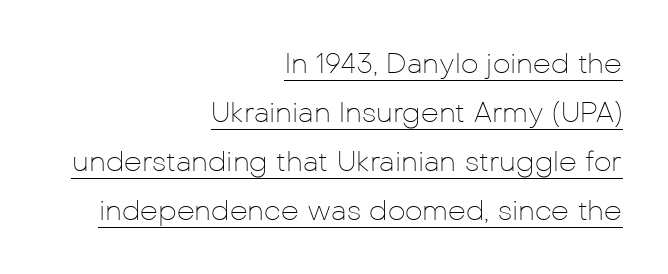
The image shows 28 px thin sans-serif type, upright; set right-aligned, line spacing 1.75x, normal letter spacing, underlined; low stroke contrast and a medium x-height.
